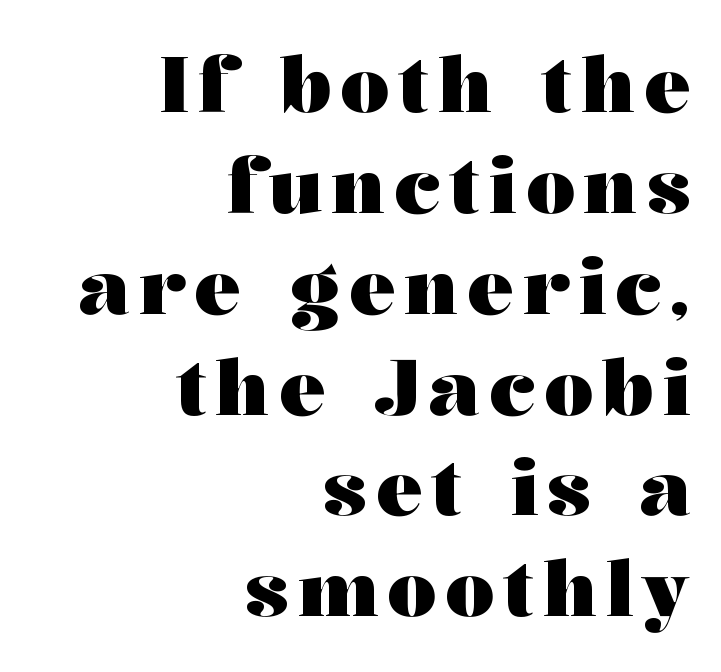
Q: Is the text bold? A: Yes.
Q: Is the text italic (slanted)? A: No, it is upright.
Q: Is the typeface a serif or a sans-serif typeface? A: Serif.
Q: Is the text underlined? A: No.
Q: How is the paragraph aligned? A: Right-aligned.
Q: Is the spacing between lines tight, normal or loose? A: Normal.
Q: Width (condensed, normal, or wide)? A: Wide.
Q: Stroke contrast? A: Medium.
Q: x-height? A: Medium.
Q: Monospaced? A: No.
